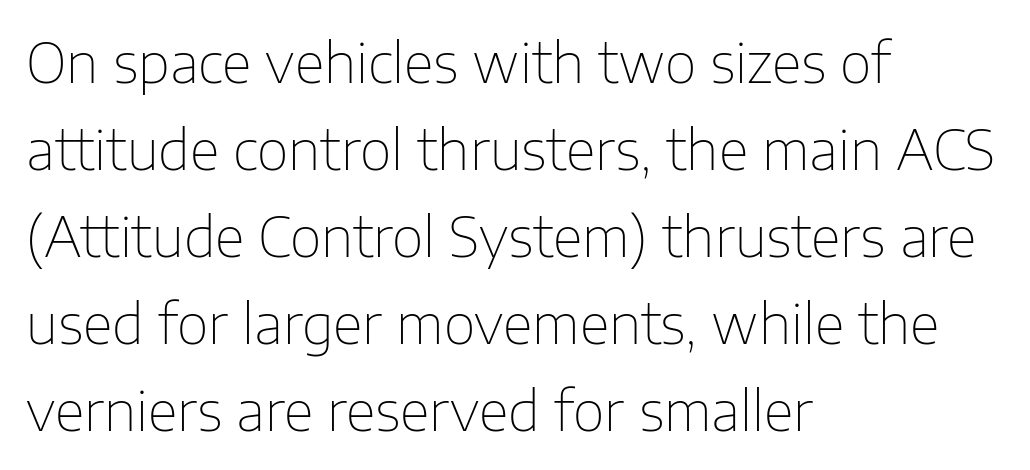
Q: Is the text bold? A: No.
Q: Is the text italic (slanted)? A: No, it is upright.
Q: Is the typeface a serif or a sans-serif typeface? A: Sans-serif.
Q: Is the text underlined? A: No.
Q: How is the paragraph aligned? A: Left-aligned.
Q: Is the spacing between letters normal or unusually wide? A: Normal.
Q: Is the spacing between lines tight, normal or loose? A: Normal.
Q: Width (condensed, normal, or wide)? A: Normal.
Q: Stroke contrast? A: Low.
Q: x-height? A: Medium.
Q: Monospaced? A: No.
